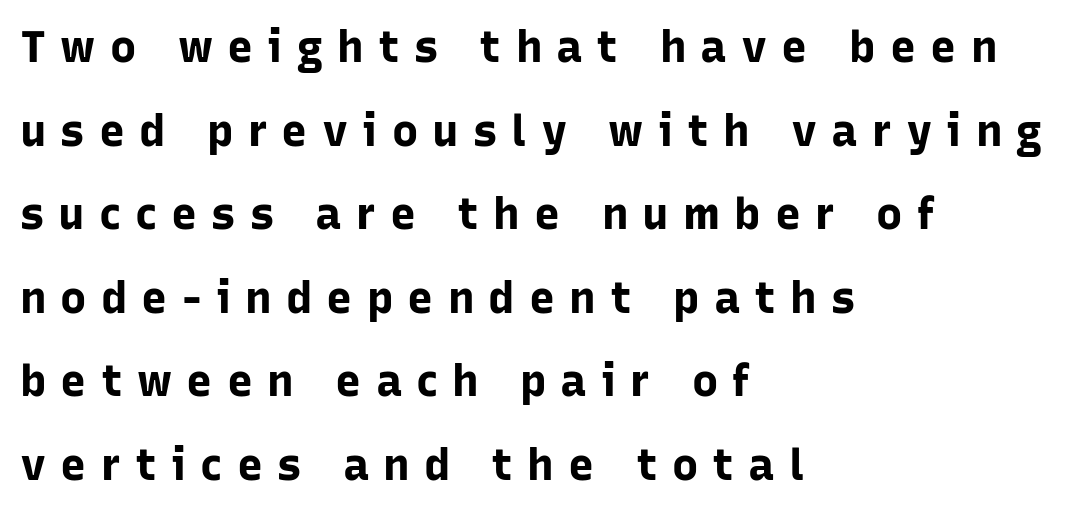
Q: Is the text bold? A: Yes.
Q: Is the text italic (slanted)? A: No, it is upright.
Q: Is the typeface a serif or a sans-serif typeface? A: Sans-serif.
Q: Is the text underlined? A: No.
Q: How is the paragraph aligned? A: Left-aligned.
Q: Is the spacing between letters normal or unusually wide? A: Unusually wide.
Q: Is the spacing between lines tight, normal or loose? A: Loose.
Q: Width (condensed, normal, or wide)? A: Normal.
Q: Stroke contrast? A: Low.
Q: x-height? A: Medium.
Q: Monospaced? A: No.
